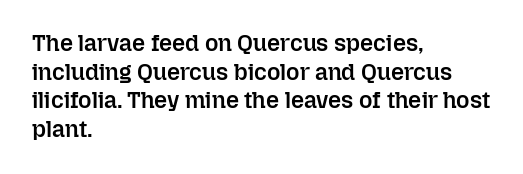
{"italic": "no", "bold": "semi", "underline": "no", "align": "left", "line_spacing_ratio": 1.24, "letter_spacing": "normal", "letter_spacing_em": 0.0, "glyph_px": 23}
